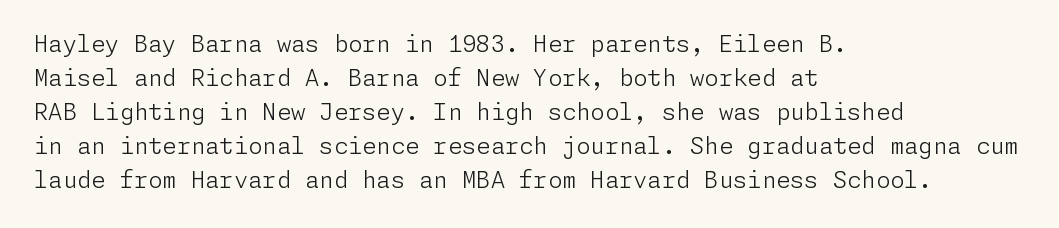
{"italic": "no", "bold": "no", "underline": "no", "align": "left", "line_spacing": "normal", "line_spacing_ratio": 1.48, "letter_spacing": "normal", "letter_spacing_em": 0.0, "glyph_px": 23}
